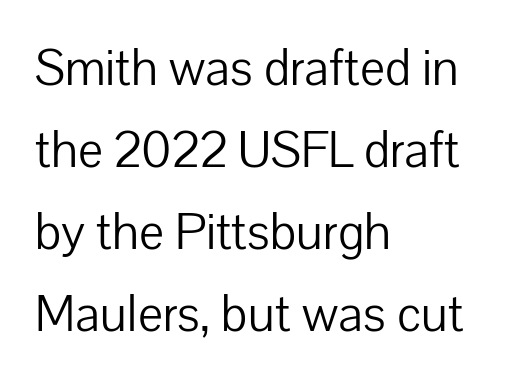
The gap between lines stays unmarked. Grotesque or geometric, the face here clearly has no serifs. This rendering uses left alignment, leaving the right contour irregular. The typography opts for an upright posture over an oblique one. Nothing unusual about the tracking: characters are spaced as the font intends. Notice how descenders clear the ascenders below comfortably — that's standard leading.
